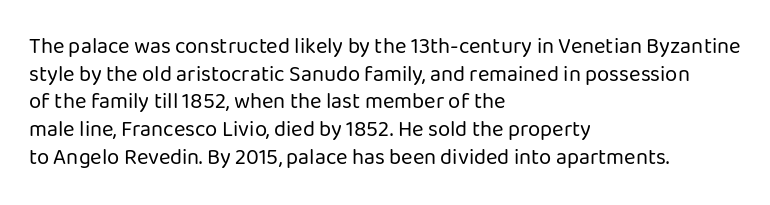
The typeface has the unassuming heft of standard copy or less. Vertical strokes here are truly vertical. A clean baseline with only descenders dipping below it. Default kerning and tracking; the words read as compact shapes.
